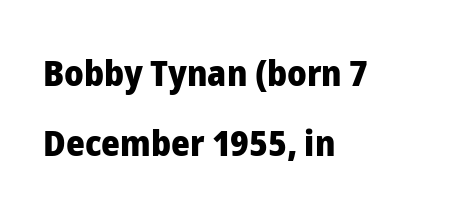
Q: Is the text bold? A: Yes.
Q: Is the text italic (slanted)? A: No, it is upright.
Q: Is the typeface a serif or a sans-serif typeface? A: Sans-serif.
Q: Is the text underlined? A: No.
Q: How is the paragraph aligned? A: Left-aligned.
Q: Is the spacing between letters normal or unusually wide? A: Normal.
Q: Is the spacing between lines tight, normal or loose? A: Loose.
Q: Width (condensed, normal, or wide)? A: Normal.
Q: Stroke contrast? A: Low.
Q: x-height? A: Medium.
Q: Monospaced? A: No.
